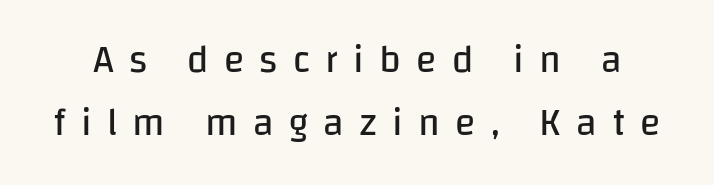
The image shows 38 px regular-weight sans-serif type, upright; set normal line spacing (1.67x), unusually wide letter spacing (+0.4 em), not underlined; low stroke contrast and a large x-height.
